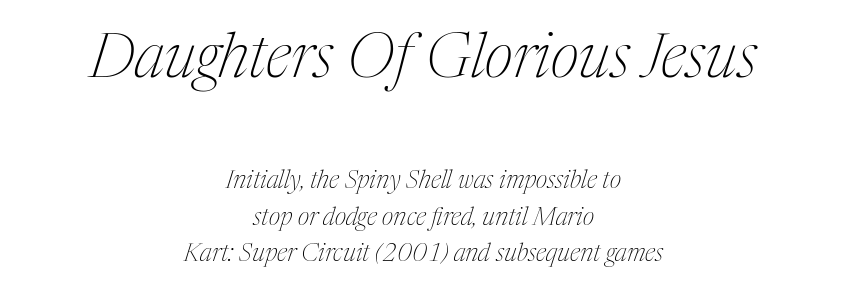
{"serif": "yes", "italic": "yes", "lean": "right", "slant_degrees": 17, "bold": "no", "weight": "thin", "width": "condensed", "stroke_contrast": "medium", "x_height": "medium", "monospaced": "no", "underline": "no", "align": "center", "line_spacing": "normal", "line_spacing_ratio": 1.45, "letter_spacing": "normal", "letter_spacing_em": 0.0, "larger_block": "first", "size_ratio": 2.48, "glyph_px": 62}
